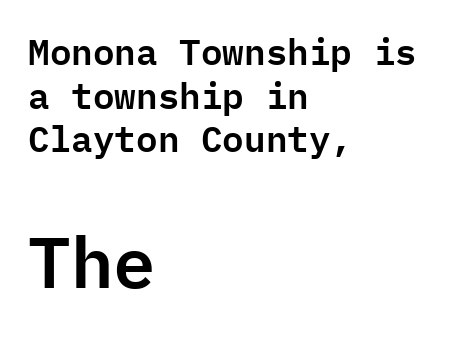
Q: Is the text italic (slanted)? A: No, it is upright.
Q: Is the typeface a serif or a sans-serif typeface? A: Sans-serif.
Q: Is the text underlined? A: No.
Q: How is the paragraph aligned? A: Left-aligned.
Q: Is the spacing between letters normal or unusually wide? A: Normal.
Q: Which block of text is set in a larger size, the first (top) or the second (bottom)? A: The second (bottom) one.
Q: Width (condensed, normal, or wide)? A: Normal.
Q: Stroke contrast? A: Low.
Q: x-height? A: Medium.
Q: Monospaced? A: Yes.
